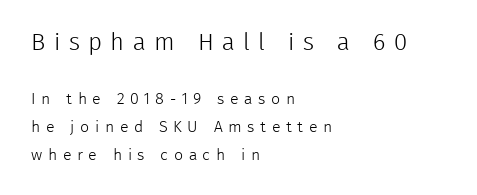
{"italic": "no", "bold": "no", "underline": "no", "align": "left", "line_spacing_ratio": 1.72, "letter_spacing": "wide", "letter_spacing_em": 0.35, "larger_block": "first", "size_ratio": 1.5, "glyph_px": 24}
